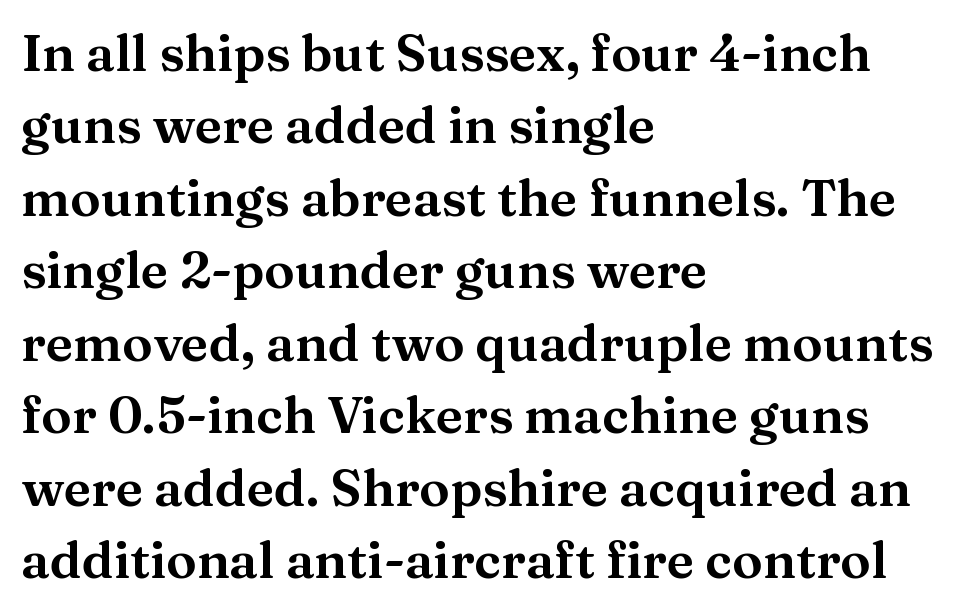
{"serif": "yes", "italic": "no", "width": "wide", "stroke_contrast": "medium", "x_height": "medium", "monospaced": "no", "underline": "no", "align": "left", "line_spacing": "normal", "line_spacing_ratio": 1.42, "letter_spacing": "normal", "letter_spacing_em": 0.0, "glyph_px": 51}
